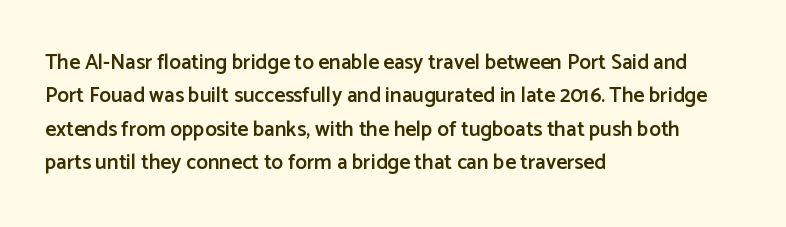
The image shows 21 px text type, upright; set left-aligned, normal line spacing (1.59x), normal letter spacing, not underlined.
